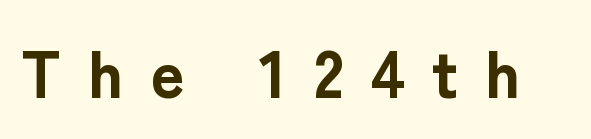
The image shows 66 px bold sans-serif type, upright; set unusually wide letter spacing (+0.42 em), not underlined; low stroke contrast and a medium x-height.
